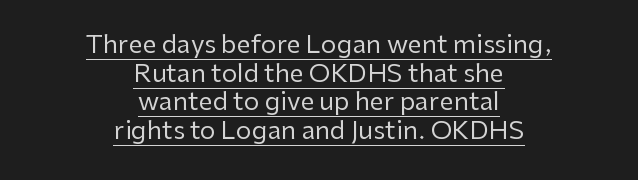
Q: Is the text bold? A: No.
Q: Is the text italic (slanted)? A: No, it is upright.
Q: Is the text underlined? A: Yes.
Q: How is the paragraph aligned? A: Centered.
Q: Is the spacing between letters normal or unusually wide? A: Normal.
Q: Is the spacing between lines tight, normal or loose? A: Tight.
